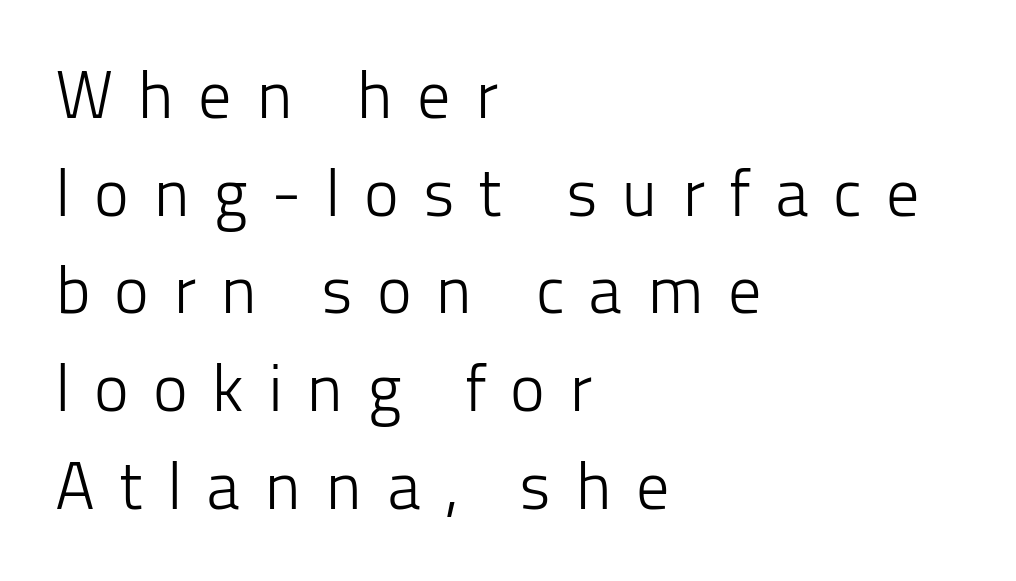
The image shows 66 px light sans-serif type, upright; set left-aligned, normal line spacing (1.48x), unusually wide letter spacing (+0.36 em), not underlined; low stroke contrast and a medium x-height.
